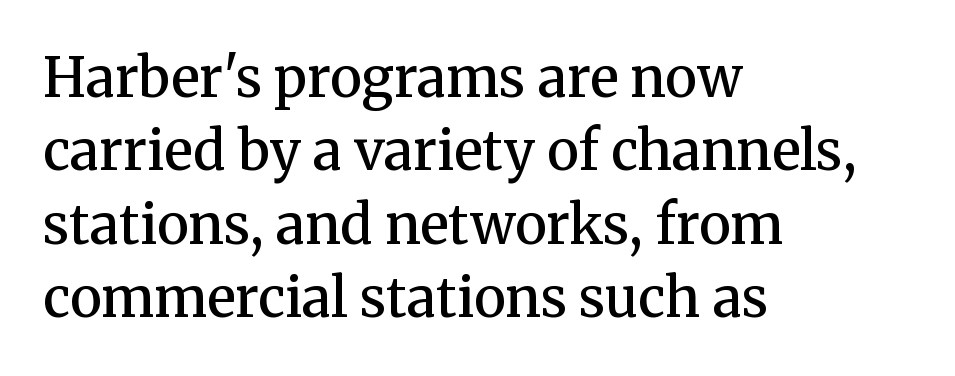
Vertical strokes here are truly vertical. The designer went with a serif here, giving each stem small feet. The string is rendered with underlining switched off. The lines in this sample share a left origin and differ only in where they stop.
